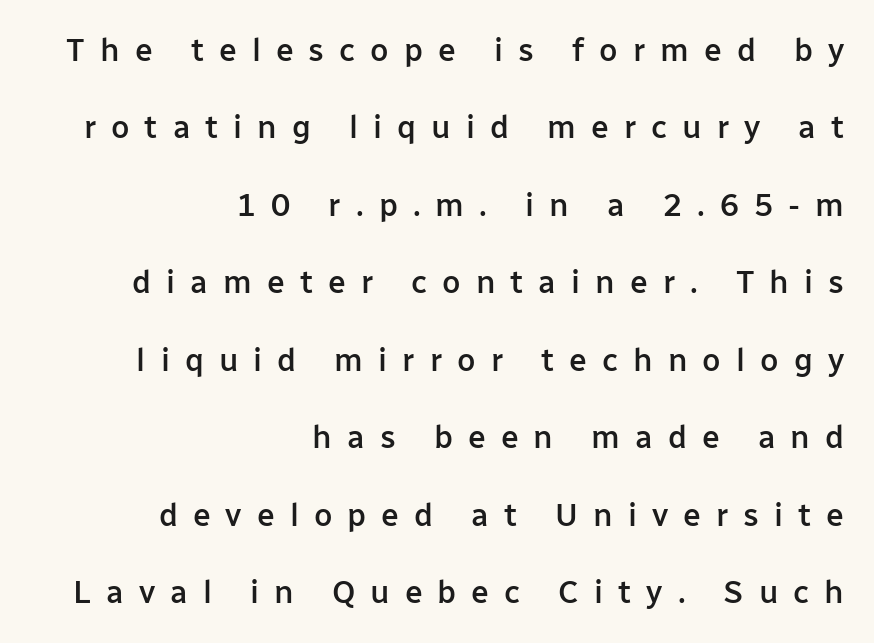
The image shows 32 px semibold sans-serif type, upright; set right-aligned, loose line spacing (2.42x), unusually wide letter spacing (+0.47 em), not underlined; low stroke contrast and a medium x-height.
